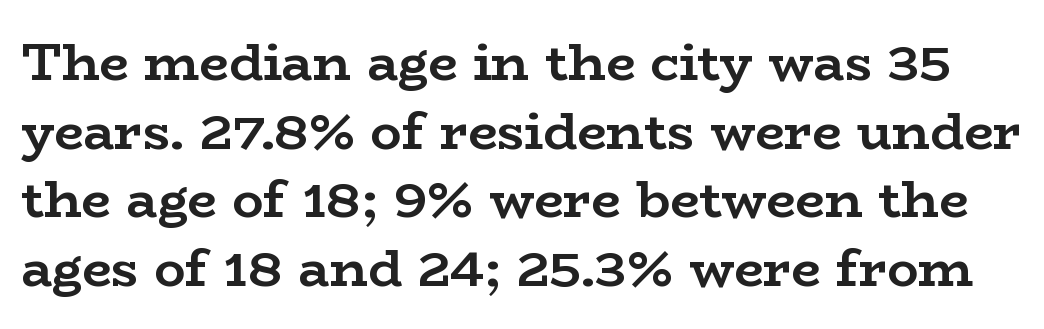
Q: Is the text bold? A: Yes.
Q: Is the text italic (slanted)? A: No, it is upright.
Q: Is the typeface a serif or a sans-serif typeface? A: Serif.
Q: Is the text underlined? A: No.
Q: Is the spacing between letters normal or unusually wide? A: Normal.
Q: Is the spacing between lines tight, normal or loose? A: Normal.
Q: Width (condensed, normal, or wide)? A: Wide.
Q: Stroke contrast? A: Low.
Q: x-height? A: Medium.
Q: Monospaced? A: No.
